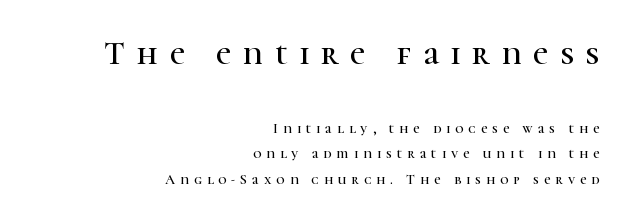
Q: Is the text italic (slanted)? A: No, it is upright.
Q: Is the typeface a serif or a sans-serif typeface? A: Serif.
Q: Is the text underlined? A: No.
Q: How is the paragraph aligned? A: Right-aligned.
Q: Is the spacing between letters normal or unusually wide? A: Unusually wide.
Q: Which block of text is set in a larger size, the first (top) or the second (bottom)? A: The first (top) one.
Q: Width (condensed, normal, or wide)? A: Normal.
Q: Stroke contrast? A: High.
Q: x-height? A: Medium.
Q: Monospaced? A: No.
